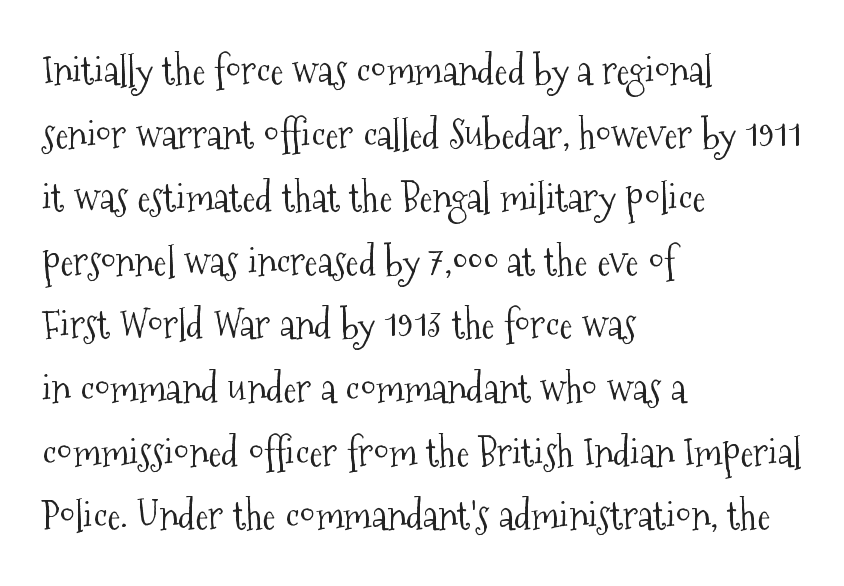
The image shows 40 px light, condensed serif type, upright; set left-aligned, normal line spacing (1.59x), normal letter spacing, not underlined; medium stroke contrast and a medium x-height.
